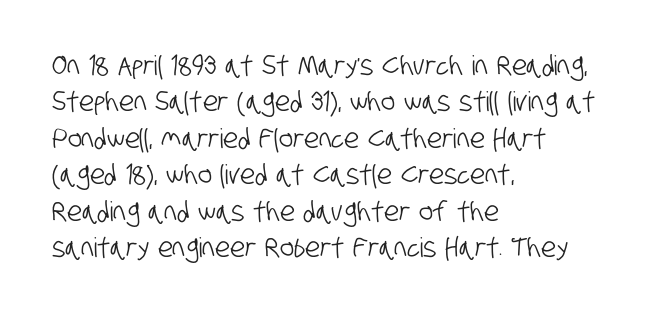
The image shows 27 px text type; set left-aligned, normal line spacing (1.35x), normal letter spacing, not underlined.
